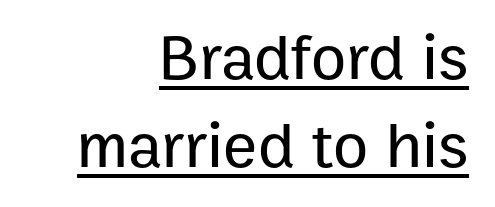
The image shows 64 px sans-serif type, upright; set right-aligned, normal line spacing (1.37x), normal letter spacing, underlined; low stroke contrast and a medium x-height.
